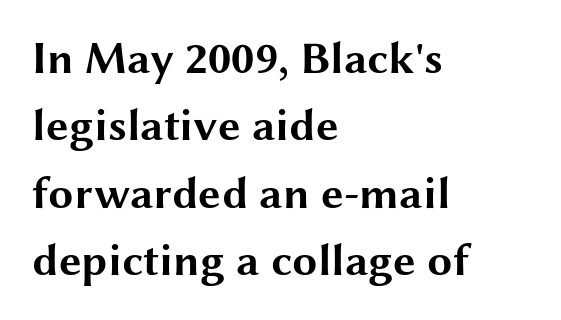
Serif or sans? Sans — the stroke terminals are bare. This is heavy type, rendered in bold. Every stem runs plumb, perpendicular to the baseline. Honestly, there is no underline to notice here at all. Each letter keeps its own natural width here, so spacing adapts to shape.
